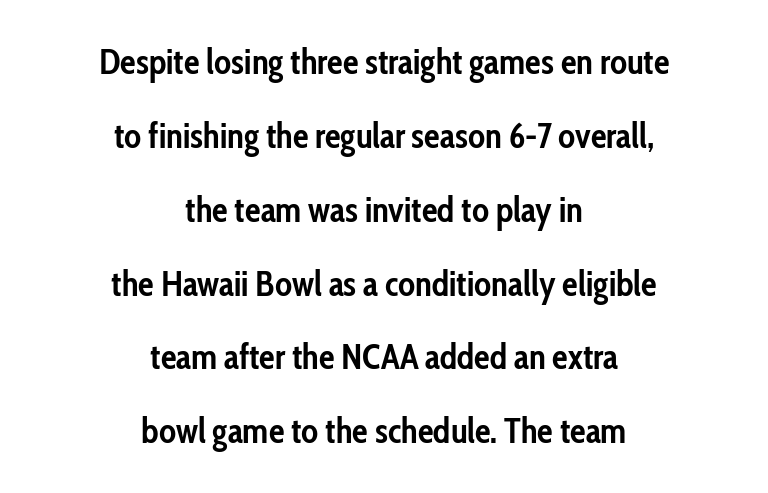
Q: Is the text bold? A: Yes.
Q: Is the text italic (slanted)? A: No, it is upright.
Q: Is the typeface a serif or a sans-serif typeface? A: Sans-serif.
Q: Is the text underlined? A: No.
Q: How is the paragraph aligned? A: Centered.
Q: Is the spacing between letters normal or unusually wide? A: Normal.
Q: Is the spacing between lines tight, normal or loose? A: Loose.
Q: Width (condensed, normal, or wide)? A: Condensed.
Q: Stroke contrast? A: Low.
Q: x-height? A: Medium.
Q: Monospaced? A: No.
